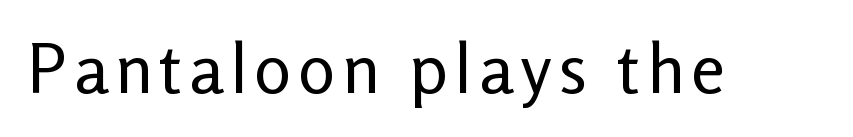
Weight: regular or lighter. A sans-serif font was chosen for this passage. A typesetter would call this proportional, since set widths differ per character. Unmarked baselines from the first word to the last.
